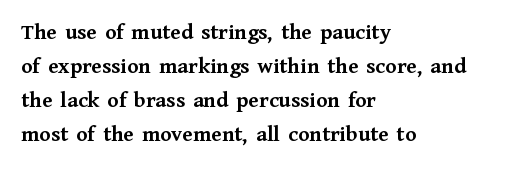
Q: Is the text bold? A: Yes.
Q: Is the text italic (slanted)? A: No, it is upright.
Q: Is the text underlined? A: No.
Q: How is the paragraph aligned? A: Left-aligned.
Q: Is the spacing between letters normal or unusually wide? A: Normal.
Q: Is the spacing between lines tight, normal or loose? A: Normal.
